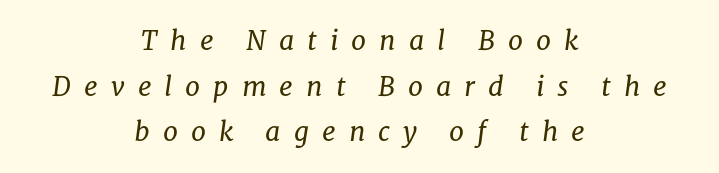
{"italic": "yes", "lean": "right", "slant_degrees": 8, "bold": "no", "underline": "no", "align": "center", "line_spacing": "normal", "line_spacing_ratio": 1.69, "letter_spacing": "wide", "letter_spacing_em": 0.48, "glyph_px": 27}
